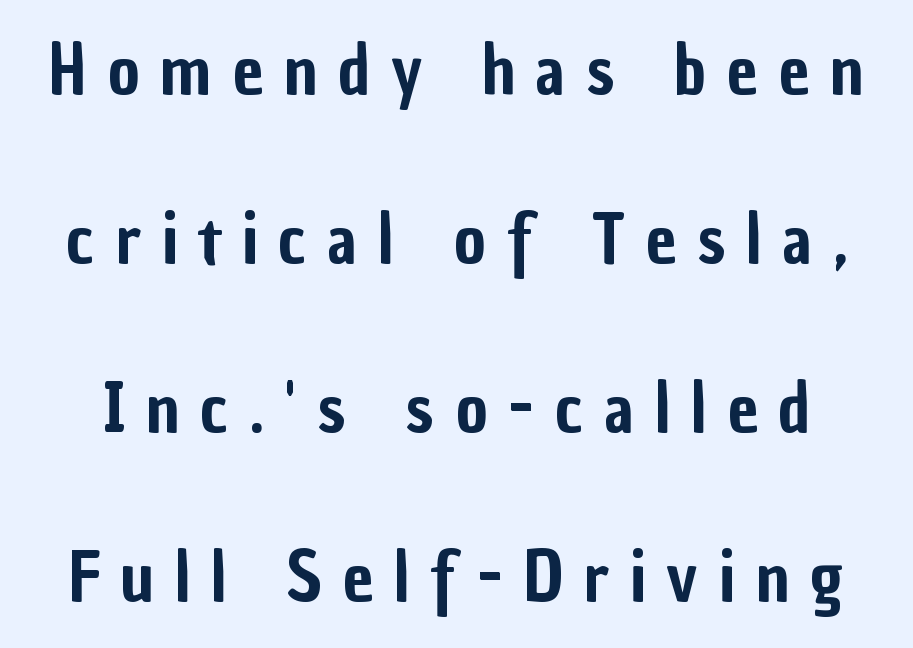
The image shows 69 px condensed sans-serif type, upright; set loose line spacing (2.45x), unusually wide letter spacing (+0.3 em), not underlined; low stroke contrast and a medium x-height.
